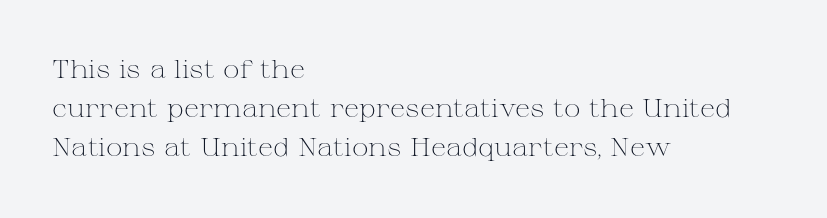
{"italic": "no", "bold": "no", "underline": "no", "align": "left", "line_spacing": "normal", "line_spacing_ratio": 1.57, "letter_spacing": "normal", "letter_spacing_em": 0.0, "glyph_px": 25}
